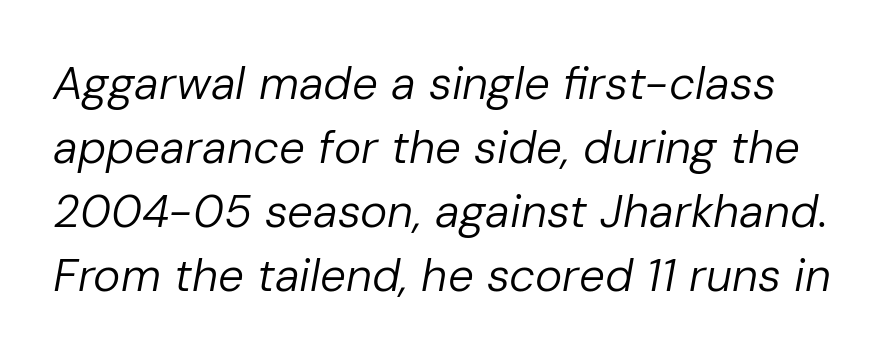
The image shows 46 px regular-weight type, italic (leaning right); set normal line spacing (1.39x), normal letter spacing, not underlined; low stroke contrast and a medium x-height.
